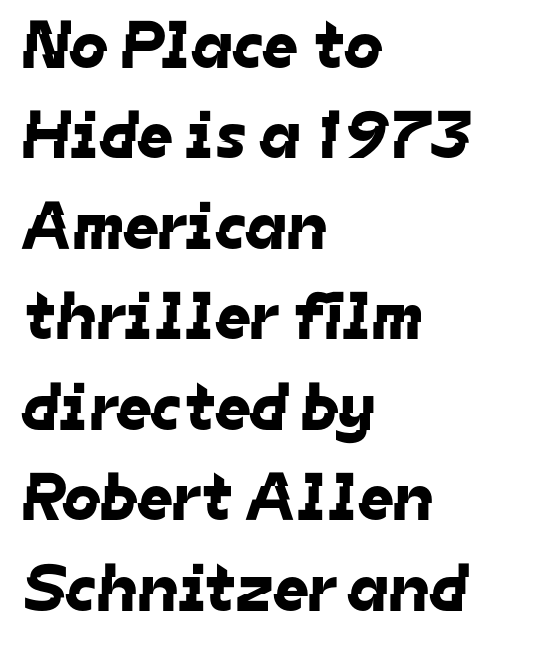
The type is set solid horizontally, with unmodified tracking. Do the characters align in a grid? No, the font is proportional. Alignment: flush left. Typographically, this falls in the sans-serif category. Glance below the letters and you will spot only blank space.
